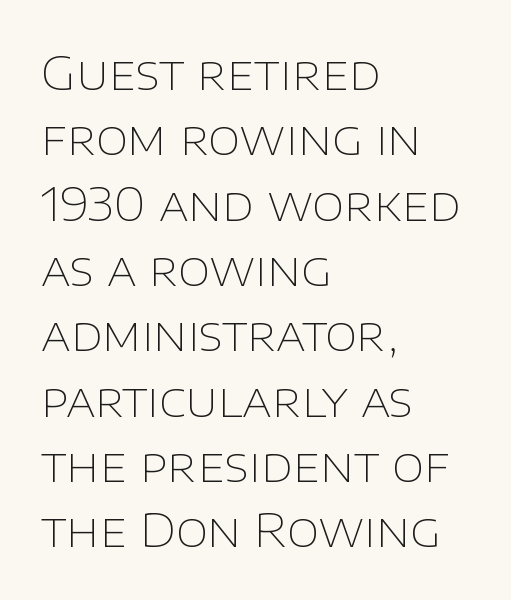
{"serif": "no", "italic": "no", "bold": "no", "weight": "thin", "width": "normal", "stroke_contrast": "low", "x_height": "large", "monospaced": "no", "underline": "no", "align": "left", "line_spacing": "normal", "line_spacing_ratio": 1.39, "letter_spacing": "normal", "letter_spacing_em": 0.0, "glyph_px": 47}
